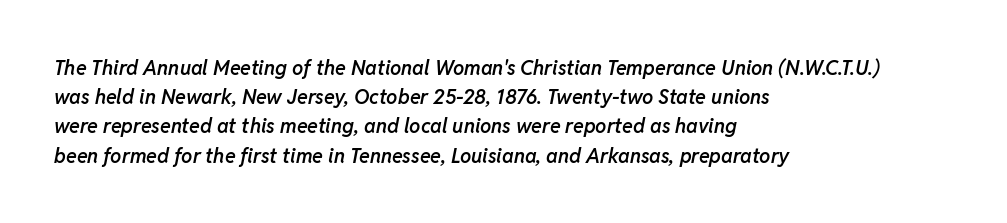
The type is set solid horizontally, with unmodified tracking. The ragged edge is on the right, which tells us the setting is flush left. Rule under the text: the space is simply empty. The space between consecutive lines is moderate. Stroke thickness is moderately raised; the sample reads as semibold. There's an unmistakable incline to the writing here.
